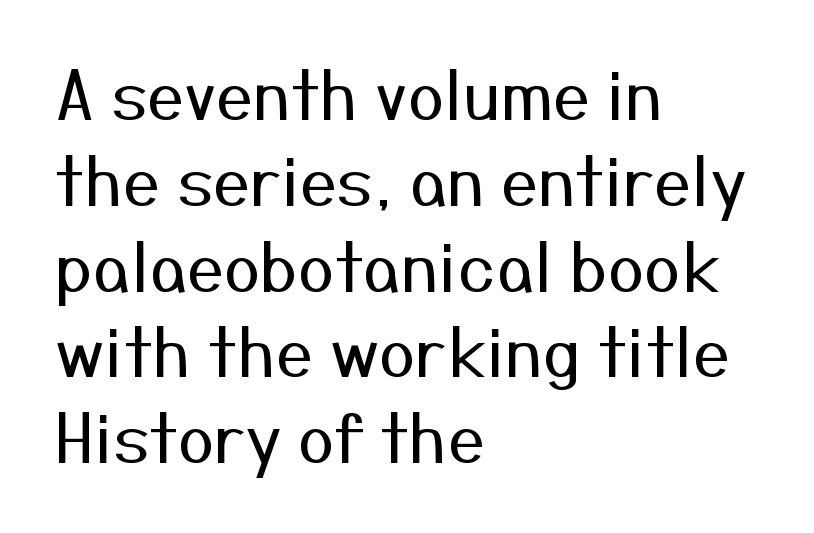
Vertical strokes here are truly vertical. A typesetter would call this leading conventional body-copy spacing. The baseline area is clear. The letters advance in unequal steps, a hallmark of proportional type. To sum up the face: it is a sans, with no serifs. The passage shown has conventional tracking throughout.
